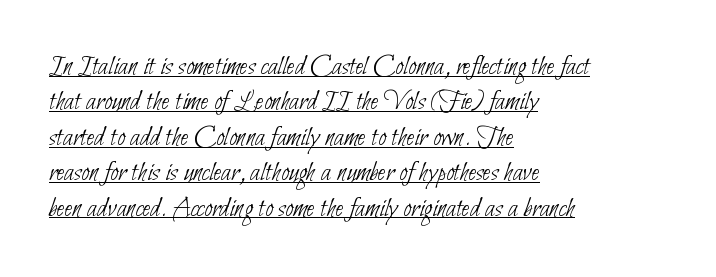
Q: Is the text bold? A: No.
Q: Is the typeface a serif or a sans-serif typeface? A: Sans-serif.
Q: Is the text underlined? A: Yes.
Q: How is the paragraph aligned? A: Left-aligned.
Q: Is the spacing between letters normal or unusually wide? A: Normal.
Q: Width (condensed, normal, or wide)? A: Condensed.
Q: Stroke contrast? A: Low.
Q: x-height? A: Small.
Q: Monospaced? A: No.
